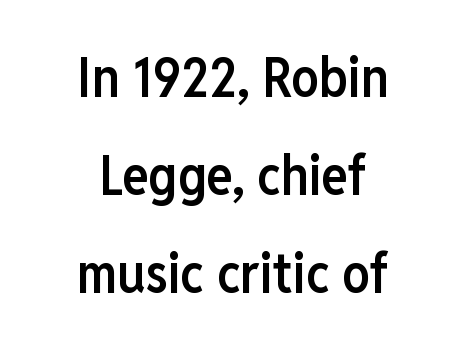
{"serif": "no", "italic": "no", "bold": "semi", "weight": "semibold", "width": "condensed", "stroke_contrast": "low", "x_height": "medium", "monospaced": "no", "underline": "no", "align": "center", "line_spacing_ratio": 1.78, "letter_spacing": "normal", "letter_spacing_em": 0.0, "glyph_px": 55}
